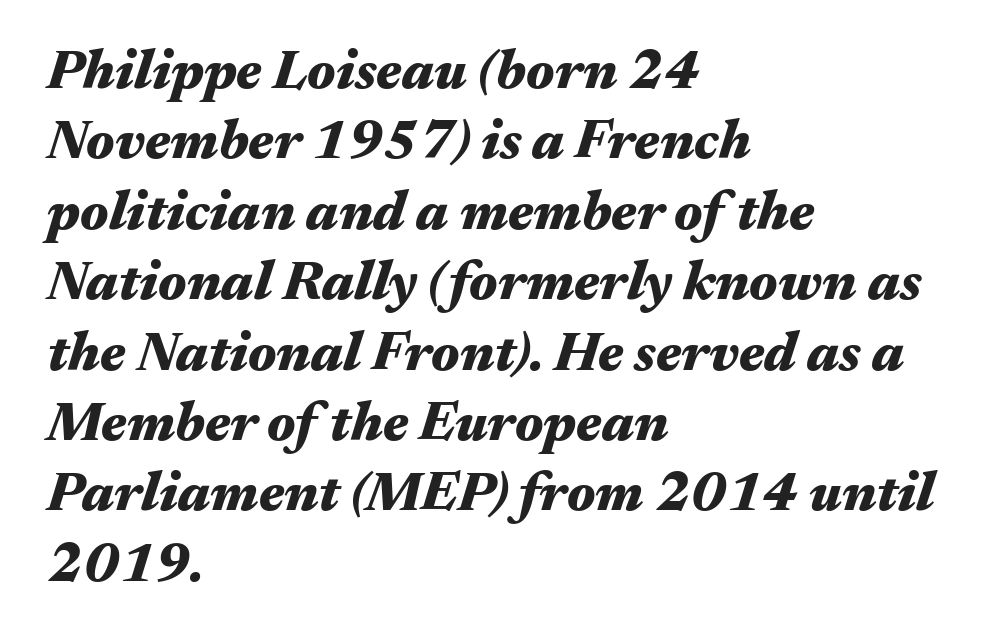
Q: Is the text bold? A: Yes.
Q: Is the text italic (slanted)? A: Yes, it leans right by about 17 degrees.
Q: Is the text underlined? A: No.
Q: How is the paragraph aligned? A: Left-aligned.
Q: Is the spacing between letters normal or unusually wide? A: Normal.
Q: Is the spacing between lines tight, normal or loose? A: Normal.
Q: Width (condensed, normal, or wide)? A: Wide.
Q: Stroke contrast? A: Medium.
Q: x-height? A: Medium.
Q: Monospaced? A: No.
